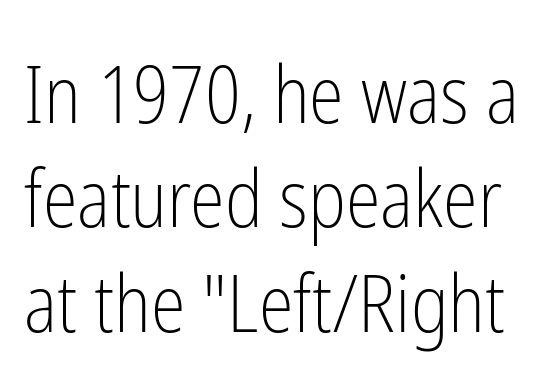
{"serif": "no", "italic": "no", "bold": "no", "weight": "light", "width": "condensed", "stroke_contrast": "low", "x_height": "medium", "monospaced": "no", "underline": "no", "line_spacing": "normal", "line_spacing_ratio": 1.32, "letter_spacing": "normal", "letter_spacing_em": 0.0, "glyph_px": 79}
